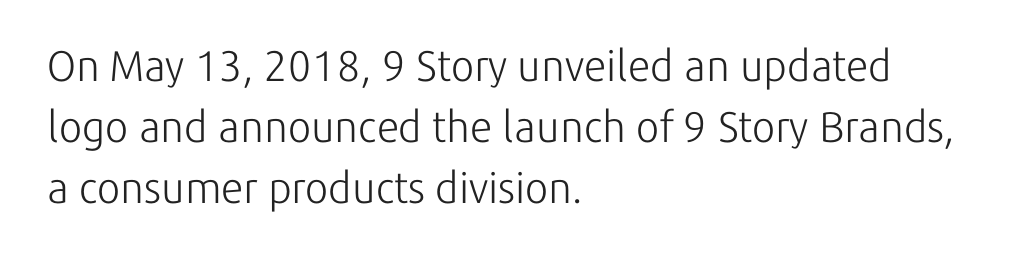
The image shows 43 px light sans-serif type, upright; set left-aligned, normal line spacing (1.42x), normal letter spacing, not underlined; low stroke contrast and a medium x-height.
